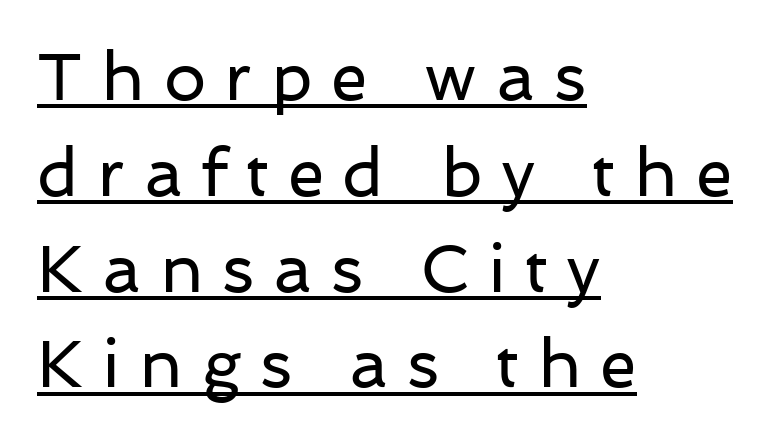
The image shows 67 px regular-weight sans-serif type, upright; set left-aligned, normal line spacing (1.43x), unusually wide letter spacing (+0.28 em), underlined; low stroke contrast and a medium x-height.
